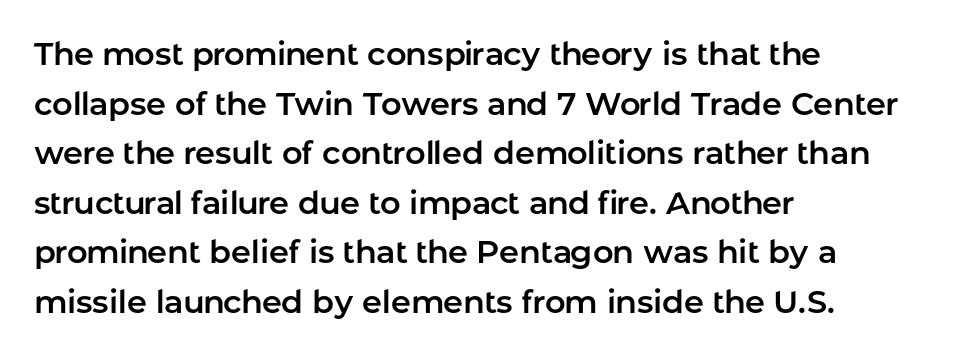
{"serif": "no", "italic": "no", "width": "normal", "stroke_contrast": "low", "x_height": "medium", "monospaced": "no", "underline": "no", "align": "left", "line_spacing": "normal", "line_spacing_ratio": 1.55, "letter_spacing": "normal", "letter_spacing_em": 0.0, "glyph_px": 32}
